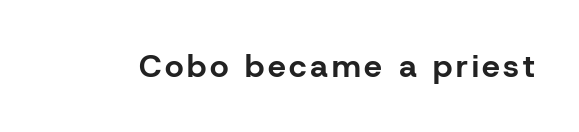
Q: Is the text bold? A: Yes.
Q: Is the text italic (slanted)? A: No, it is upright.
Q: Is the typeface a serif or a sans-serif typeface? A: Sans-serif.
Q: Is the text underlined? A: No.
Q: Width (condensed, normal, or wide)? A: Normal.
Q: Stroke contrast? A: Low.
Q: x-height? A: Medium.
Q: Monospaced? A: No.
